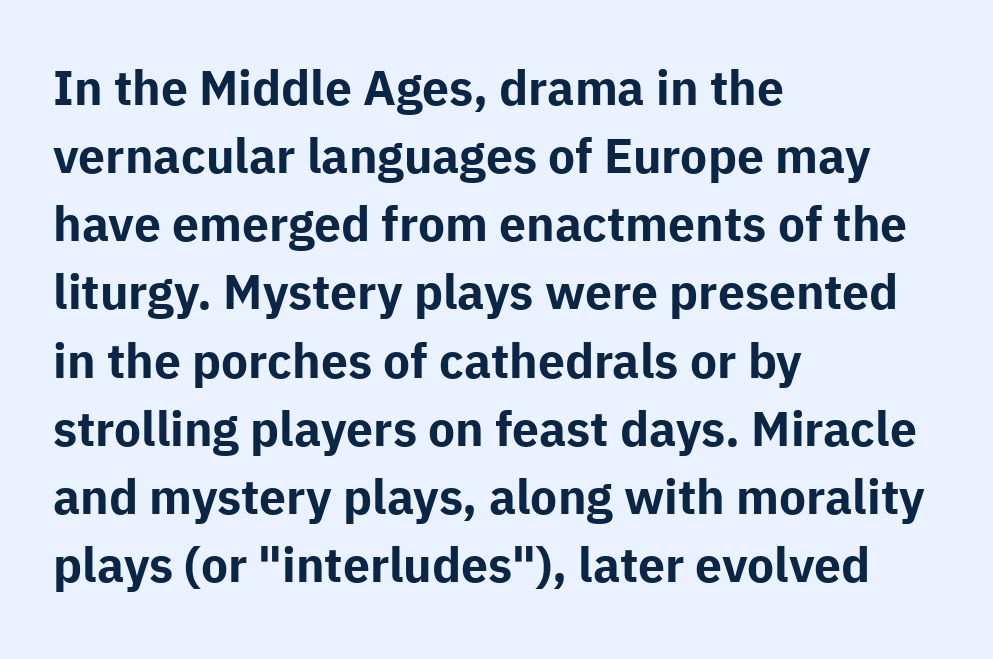
Q: Is the text bold? A: Yes.
Q: Is the text italic (slanted)? A: No, it is upright.
Q: Is the typeface a serif or a sans-serif typeface? A: Sans-serif.
Q: Is the text underlined? A: No.
Q: How is the paragraph aligned? A: Left-aligned.
Q: Is the spacing between letters normal or unusually wide? A: Normal.
Q: Is the spacing between lines tight, normal or loose? A: Normal.
Q: Width (condensed, normal, or wide)? A: Normal.
Q: Stroke contrast? A: Low.
Q: x-height? A: Medium.
Q: Monospaced? A: No.
